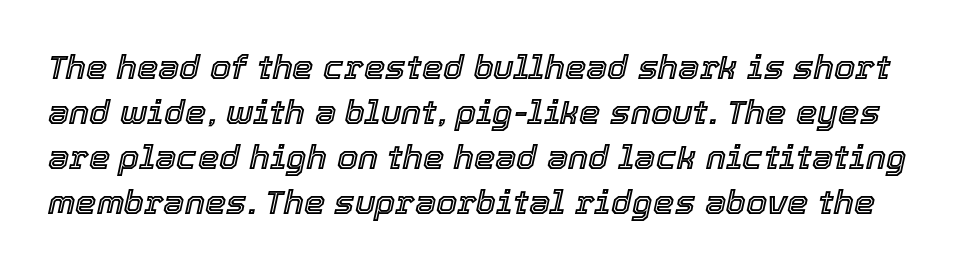
Q: Is the text italic (slanted)? A: Yes, it leans right by about 12 degrees.
Q: Is the text underlined? A: No.
Q: Is the spacing between letters normal or unusually wide? A: Normal.
Q: Is the spacing between lines tight, normal or loose? A: Normal.
Q: Width (condensed, normal, or wide)? A: Normal.
Q: x-height? A: Medium.
Q: Monospaced? A: No.
